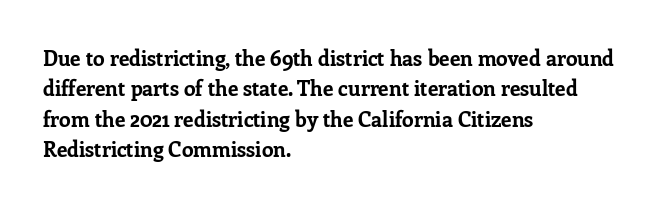
The image shows 21 px bold type, upright; set left-aligned, normal line spacing (1.45x), normal letter spacing, not underlined.
